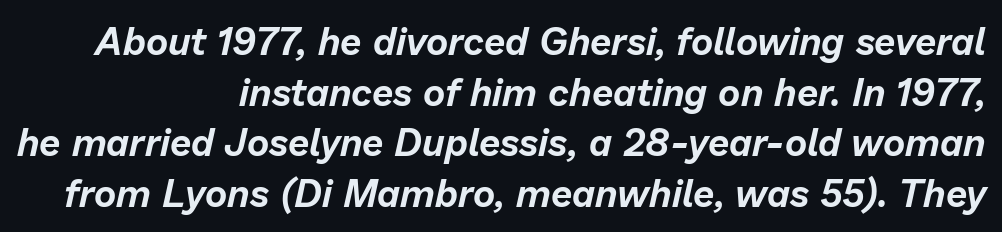
Q: Is the text italic (slanted)? A: Yes, it leans right by about 13 degrees.
Q: Is the text underlined? A: No.
Q: How is the paragraph aligned? A: Right-aligned.
Q: Is the spacing between letters normal or unusually wide? A: Normal.
Q: Is the spacing between lines tight, normal or loose? A: Normal.
Q: Width (condensed, normal, or wide)? A: Normal.
Q: Stroke contrast? A: Low.
Q: x-height? A: Medium.
Q: Monospaced? A: No.
